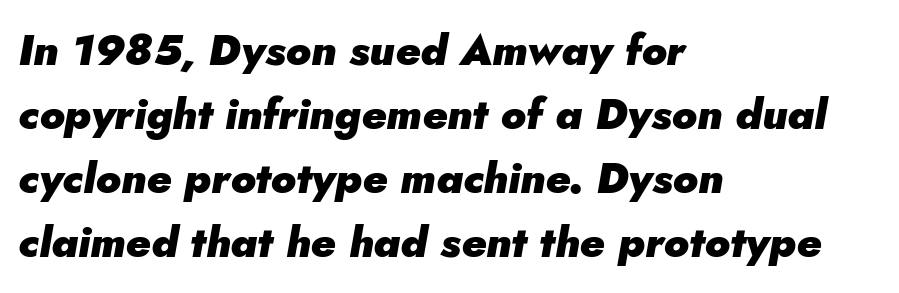
A normal amount of white space separates one row of letters from the next. Underline: absent. Emphasis-style slanted type is in use. Each letter keeps its own natural width here, so spacing adapts to shape. Short note: letters normally spaced.
